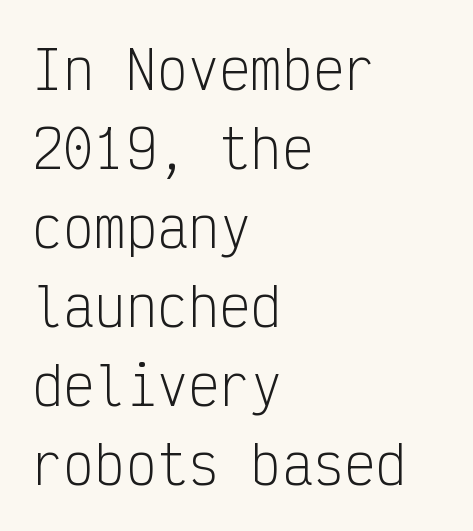
Q: Is the text bold? A: No.
Q: Is the text italic (slanted)? A: No, it is upright.
Q: Is the typeface a serif or a sans-serif typeface? A: Sans-serif.
Q: Is the text underlined? A: No.
Q: How is the paragraph aligned? A: Left-aligned.
Q: Is the spacing between letters normal or unusually wide? A: Normal.
Q: Is the spacing between lines tight, normal or loose? A: Normal.
Q: Width (condensed, normal, or wide)? A: Condensed.
Q: Stroke contrast? A: Low.
Q: x-height? A: Medium.
Q: Monospaced? A: Yes.
